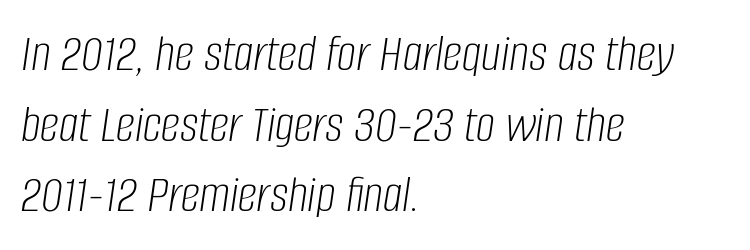
Q: Is the text bold? A: No.
Q: Is the text italic (slanted)? A: Yes, it leans right by about 8 degrees.
Q: Is the text underlined? A: No.
Q: How is the paragraph aligned? A: Left-aligned.
Q: Is the spacing between letters normal or unusually wide? A: Normal.
Q: Is the spacing between lines tight, normal or loose? A: Normal.
Q: Width (condensed, normal, or wide)? A: Condensed.
Q: Stroke contrast? A: Low.
Q: x-height? A: Large.
Q: Monospaced? A: No.
